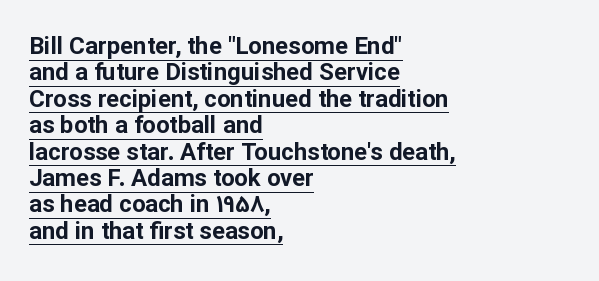
The image shows 24 px bold type, upright; set left-aligned, tight line spacing (1.1x), normal letter spacing, underlined.
